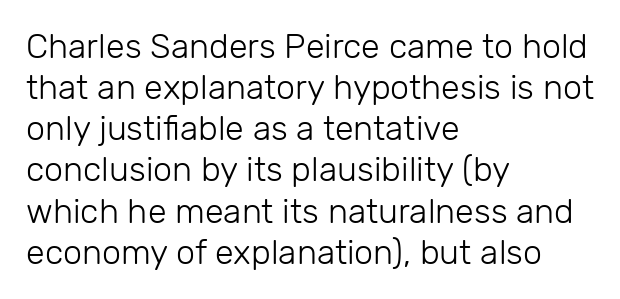
Serifs: no, the terminals of the letterforms are clean. The glyphs are unaccompanied by any horizontal stroke below them. The paragraph has a hard left edge and a soft right edge. Upright lettering throughout. These glyphs show unthickened strokes, regular width or finer.
